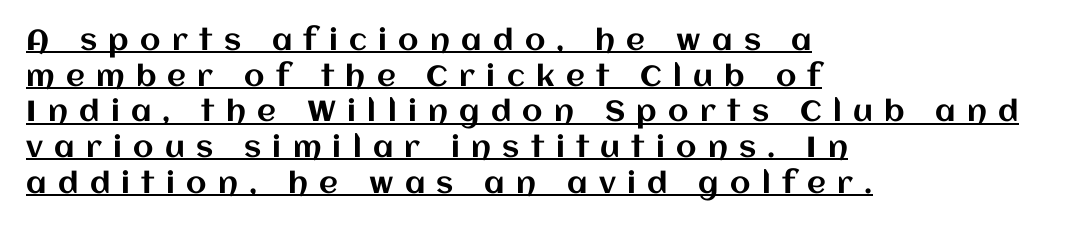
{"italic": "no", "width": "normal", "stroke_contrast": "medium", "x_height": "large", "monospaced": "no", "underline": "yes", "align": "left", "line_spacing_ratio": 1.23, "letter_spacing": "wide", "letter_spacing_em": 0.39, "glyph_px": 29}
